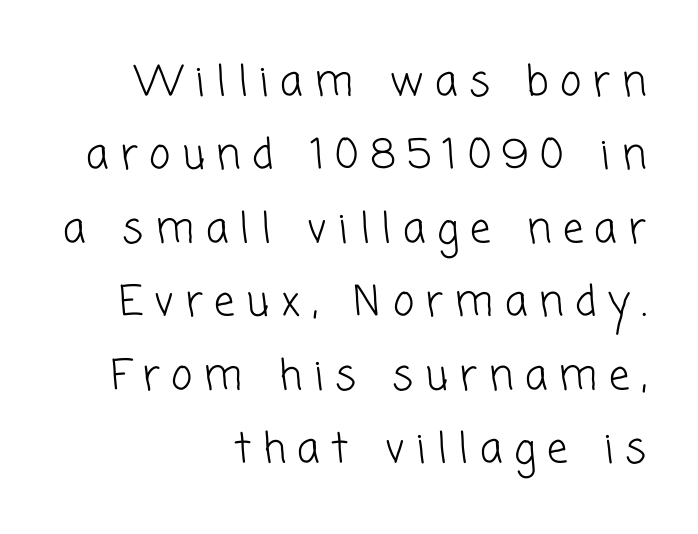
{"serif": "no", "bold": "no", "weight": "light", "width": "normal", "stroke_contrast": "low", "x_height": "medium", "monospaced": "no", "underline": "no", "align": "right", "line_spacing_ratio": 1.79, "letter_spacing": "wide", "letter_spacing_em": 0.28, "glyph_px": 41}
